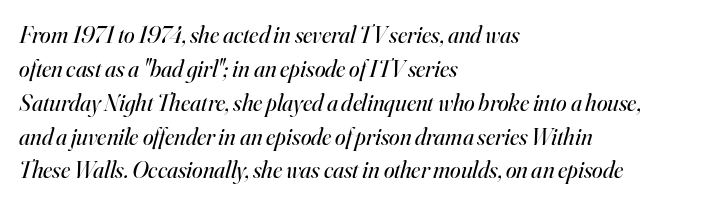
Q: Is the text bold? A: No.
Q: Is the text italic (slanted)? A: Yes, it leans right by about 16 degrees.
Q: Is the text underlined? A: No.
Q: How is the paragraph aligned? A: Left-aligned.
Q: Is the spacing between letters normal or unusually wide? A: Normal.
Q: Is the spacing between lines tight, normal or loose? A: Normal.
